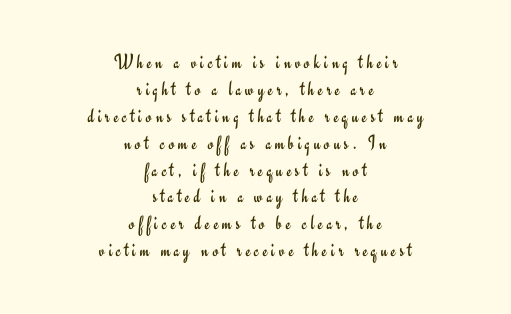
The image shows 21 px text type; set centered, normal line spacing (1.28x), not underlined.
